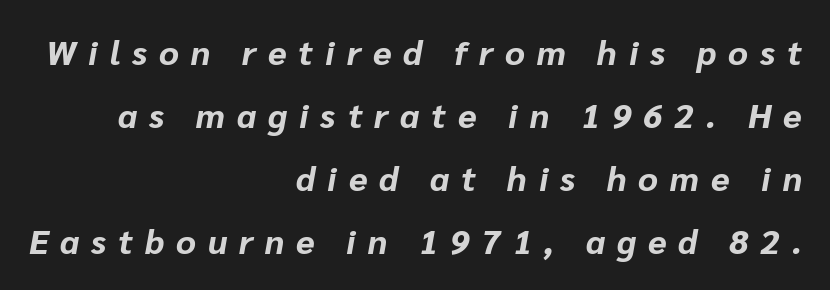
Thick stems and heavy bowls — unmistakably bold. Compared with typical body copy, the letter spacing here is much looser. The gap between lines stays unmarked. Spacing verdict: proportional, widths tailored to each character. One-word summary of the alignment: right.
